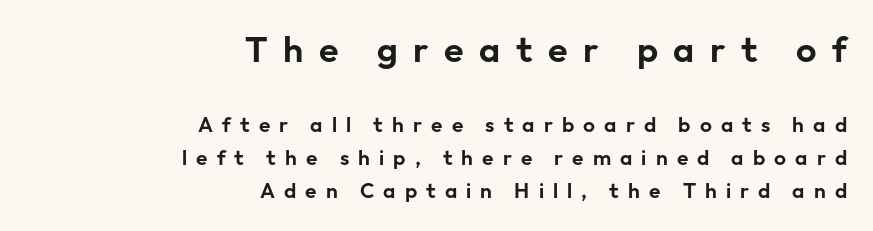
Look at the tracking — it's clearly loosened, letters drifting apart. The more generous point size was reserved for the upper chunk. Honestly, the row spacing looks completely unremarkable. No feet cap the strokes, marking this as sans-serif type. Character widths vary here, with narrow letters taking less room than wide ones.
